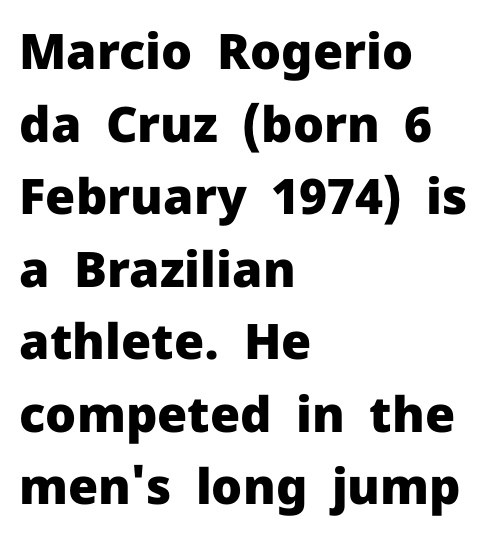
{"serif": "no", "italic": "no", "bold": "yes", "weight": "heavy", "width": "normal", "stroke_contrast": "low", "x_height": "medium", "monospaced": "no", "underline": "no", "align": "left", "line_spacing": "normal", "line_spacing_ratio": 1.48, "letter_spacing": "normal", "letter_spacing_em": 0.0, "glyph_px": 49}
